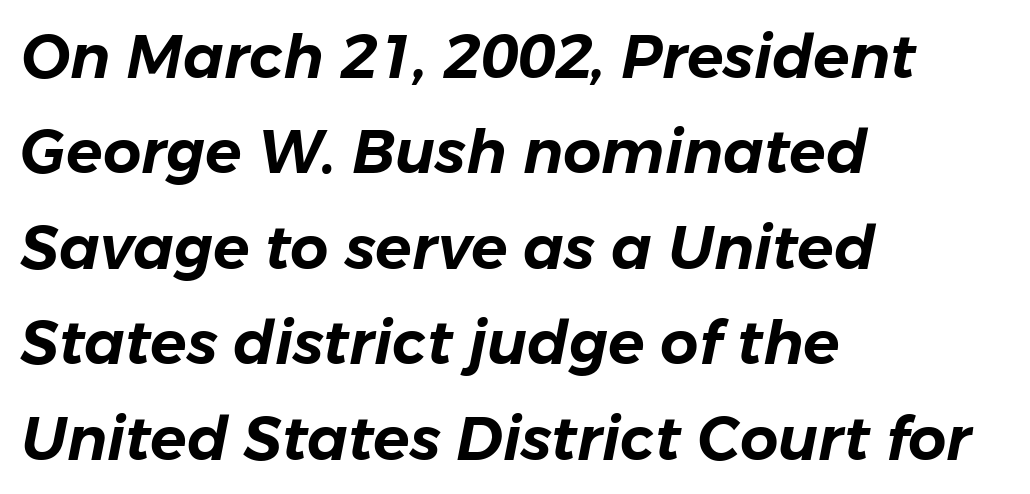
The image shows 60 px text type, italic (leaning right); set left-aligned, normal line spacing (1.59x), normal letter spacing, not underlined; low stroke contrast and a medium x-height.
